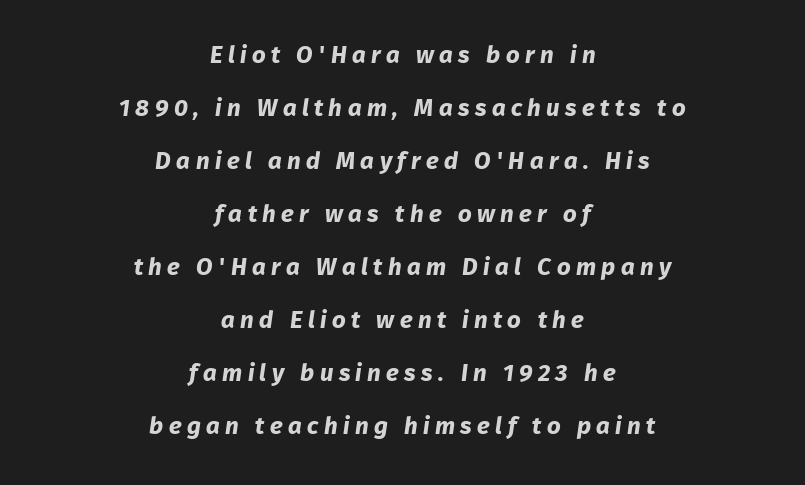
Chunky letters — that's bold for sure. Beneath every word, the page is bare. The whitespace from short lines is split evenly between both sides. There is plenty of visible air inserted between adjacent glyphs. Baseline-to-baseline distance is far greater than the letter height.
